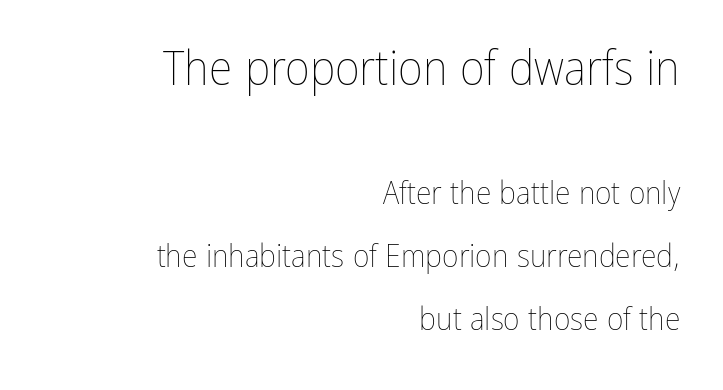
Q: Is the text bold? A: No.
Q: Is the text italic (slanted)? A: No, it is upright.
Q: Is the text underlined? A: No.
Q: How is the paragraph aligned? A: Right-aligned.
Q: Is the spacing between letters normal or unusually wide? A: Normal.
Q: Is the spacing between lines tight, normal or loose? A: Loose.
Q: Which block of text is set in a larger size, the first (top) or the second (bottom)? A: The first (top) one.
Q: Width (condensed, normal, or wide)? A: Condensed.
Q: Stroke contrast? A: Low.
Q: x-height? A: Medium.
Q: Monospaced? A: No.
